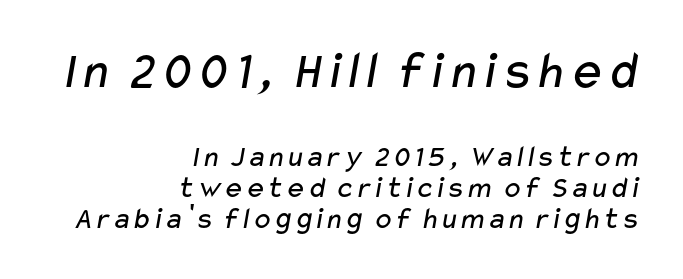
The image shows 54 px regular-weight, wide sans-serif type; set right-aligned, tight line spacing (1.01x), normal letter spacing, not underlined; the first (top) block is 1.74x larger; low stroke contrast and a medium x-height.
